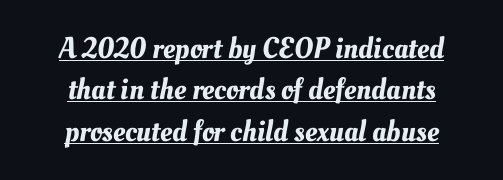
Q: Is the text underlined? A: Yes.
Q: How is the paragraph aligned? A: Centered.
Q: Is the spacing between letters normal or unusually wide? A: Normal.
Q: Is the spacing between lines tight, normal or loose? A: Normal.
Q: Width (condensed, normal, or wide)? A: Normal.
Q: Stroke contrast? A: Medium.
Q: x-height? A: Small.
Q: Monospaced? A: No.
